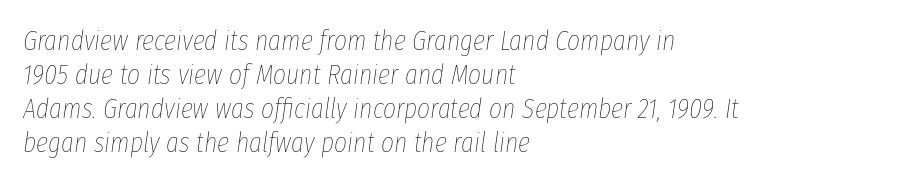
Q: Is the text bold? A: No.
Q: Is the text italic (slanted)? A: Yes, it leans right by about 8 degrees.
Q: Is the text underlined? A: No.
Q: How is the paragraph aligned? A: Left-aligned.
Q: Is the spacing between letters normal or unusually wide? A: Normal.
Q: Width (condensed, normal, or wide)? A: Condensed.
Q: Stroke contrast? A: Low.
Q: x-height? A: Medium.
Q: Monospaced? A: No.
